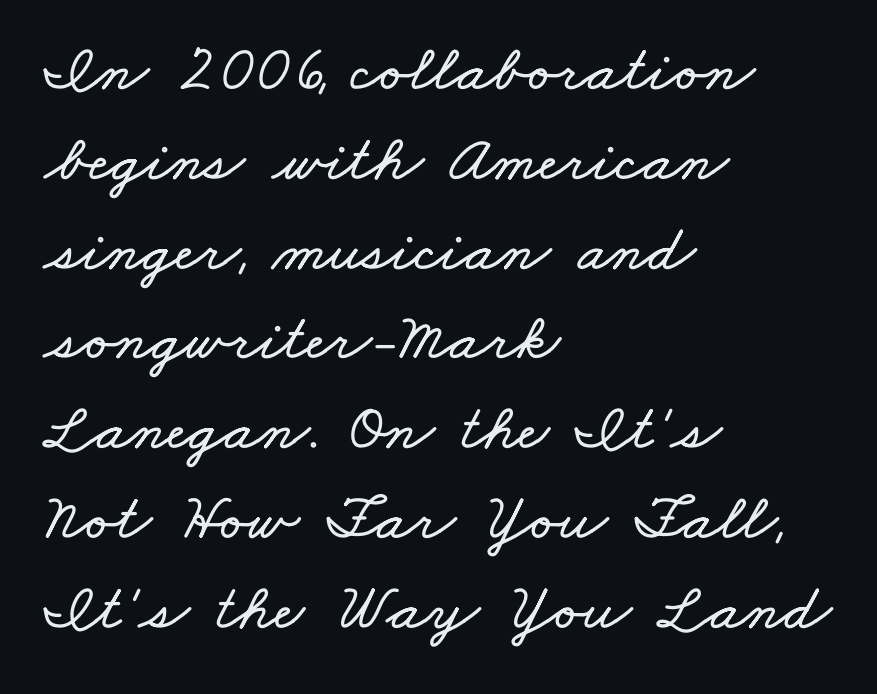
Q: Is the text underlined? A: No.
Q: How is the paragraph aligned? A: Left-aligned.
Q: Is the spacing between letters normal or unusually wide? A: Normal.
Q: Is the spacing between lines tight, normal or loose? A: Normal.
Q: Width (condensed, normal, or wide)? A: Wide.
Q: Stroke contrast? A: Low.
Q: x-height? A: Small.
Q: Monospaced? A: No.
